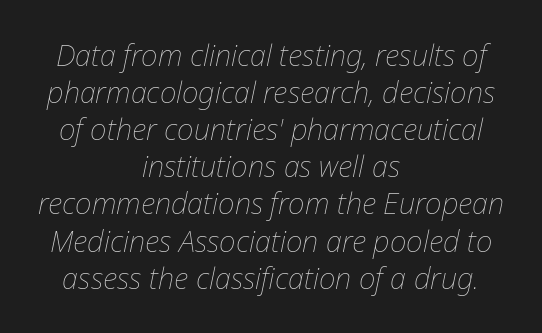
Q: Is the text bold? A: No.
Q: Is the text italic (slanted)? A: Yes, it leans right by about 12 degrees.
Q: Is the text underlined? A: No.
Q: How is the paragraph aligned? A: Centered.
Q: Is the spacing between letters normal or unusually wide? A: Normal.
Q: Is the spacing between lines tight, normal or loose? A: Normal.
Q: Width (condensed, normal, or wide)? A: Normal.
Q: Stroke contrast? A: Low.
Q: x-height? A: Medium.
Q: Monospaced? A: No.
